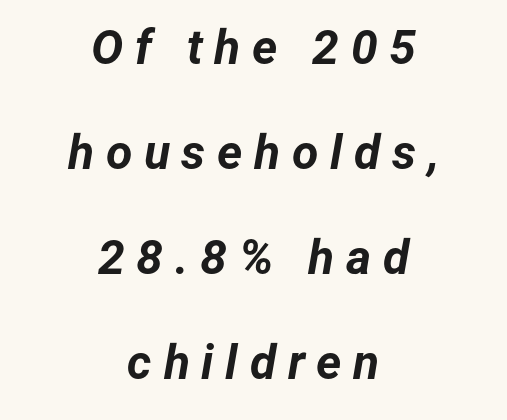
Q: Is the text bold? A: Yes.
Q: Is the text italic (slanted)? A: Yes, it leans right by about 12 degrees.
Q: Is the text underlined? A: No.
Q: How is the paragraph aligned? A: Centered.
Q: Is the spacing between letters normal or unusually wide? A: Unusually wide.
Q: Is the spacing between lines tight, normal or loose? A: Loose.
Q: Width (condensed, normal, or wide)? A: Normal.
Q: Stroke contrast? A: Low.
Q: x-height? A: Medium.
Q: Monospaced? A: No.
